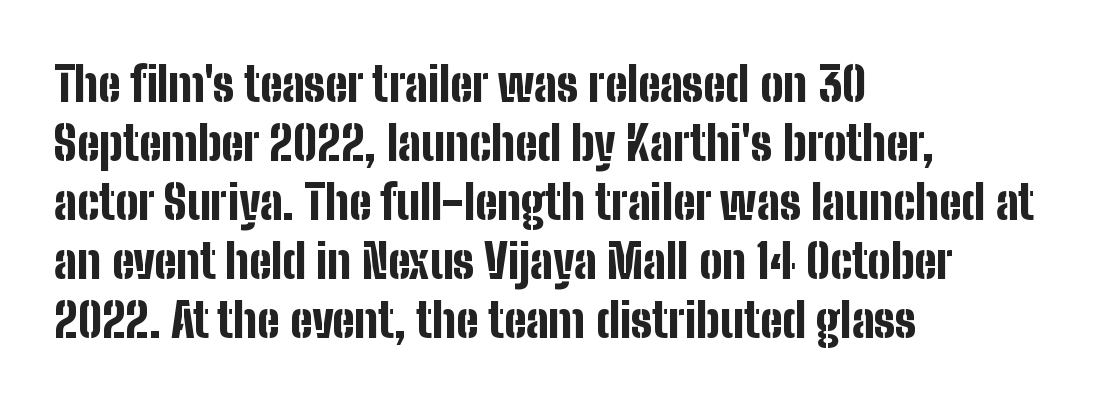
The image shows 48 px bold, condensed sans-serif type, upright; set left-aligned, line spacing 1.23x, normal letter spacing, not underlined; low stroke contrast and a medium x-height.
